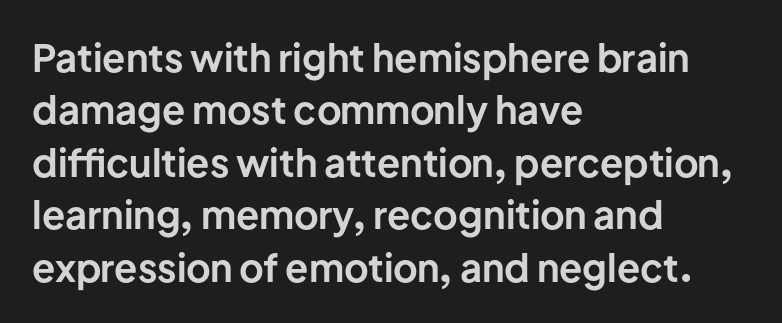
The image shows 38 px bold sans-serif type, upright; set left-aligned, normal line spacing (1.38x), normal letter spacing, not underlined; low stroke contrast and a medium x-height.
